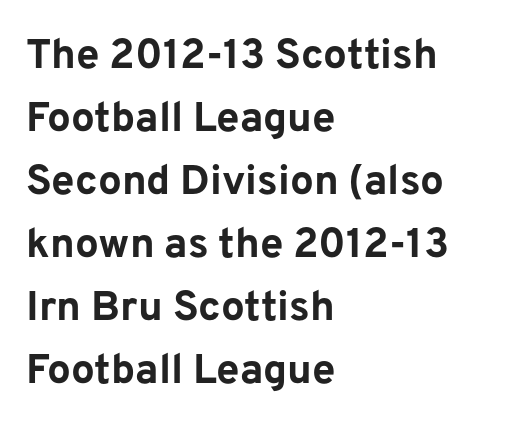
The font family rendered here belongs to the sans-serif group. Honestly, the row spacing looks completely unremarkable. The specimen reads as upright at a glance. Heavy, bold letterforms. A typesetter would call this zero additional tracking.
